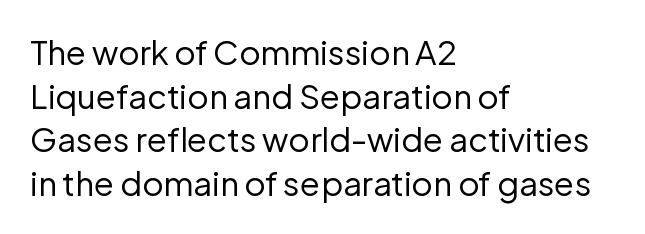
The image shows 33 px regular-weight sans-serif type, upright; set left-aligned, normal line spacing (1.32x), normal letter spacing, not underlined; low stroke contrast and a medium x-height.
